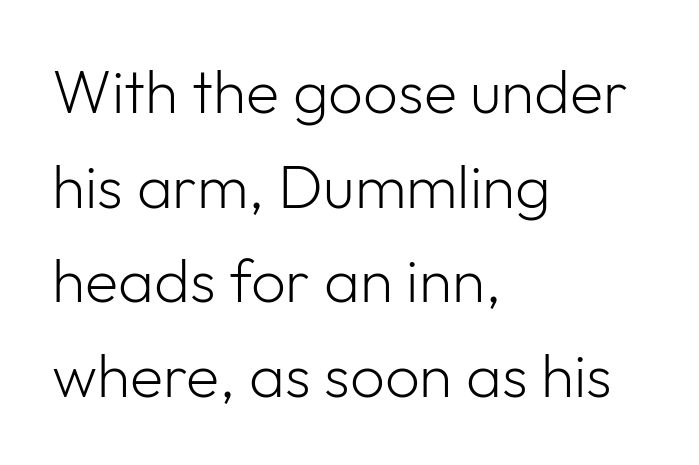
{"serif": "no", "italic": "no", "bold": "no", "weight": "light", "width": "normal", "stroke_contrast": "low", "x_height": "medium", "monospaced": "no", "underline": "no", "align": "left", "line_spacing": "normal", "line_spacing_ratio": 1.55, "letter_spacing": "normal", "letter_spacing_em": 0.0, "glyph_px": 61}
